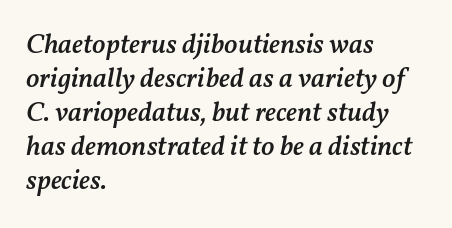
The image shows 28 px semibold type, italic (leaning right); set left-aligned, line spacing 1.21x, normal letter spacing, not underlined; medium stroke contrast and a medium x-height.
